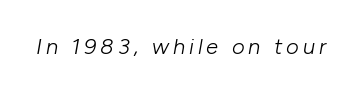
{"italic": "yes", "lean": "right", "slant_degrees": 10, "bold": "no", "underline": "no", "glyph_px": 22}
